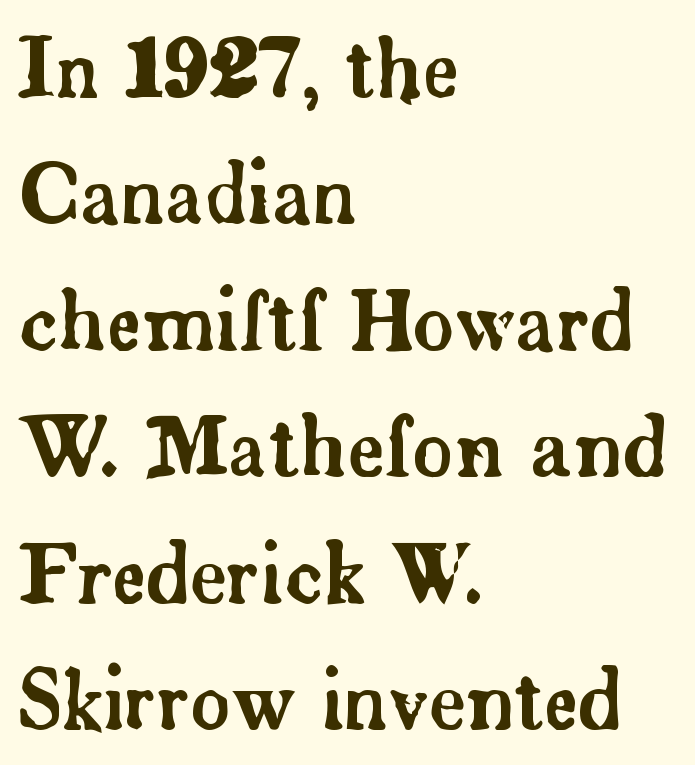
Q: Is the text italic (slanted)? A: No, it is upright.
Q: Is the typeface a serif or a sans-serif typeface? A: Serif.
Q: Is the text underlined? A: No.
Q: How is the paragraph aligned? A: Left-aligned.
Q: Is the spacing between letters normal or unusually wide? A: Normal.
Q: Is the spacing between lines tight, normal or loose? A: Normal.
Q: Width (condensed, normal, or wide)? A: Normal.
Q: Stroke contrast? A: Low.
Q: x-height? A: Small.
Q: Monospaced? A: No.
